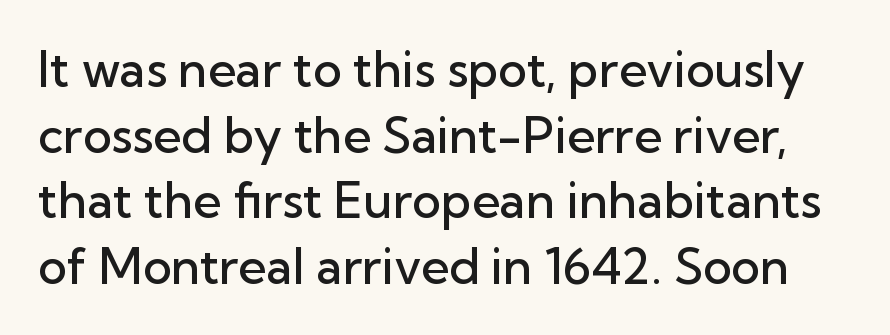
The image shows 49 px semibold sans-serif type, upright; set normal line spacing (1.34x), normal letter spacing, not underlined; low stroke contrast and a medium x-height.
